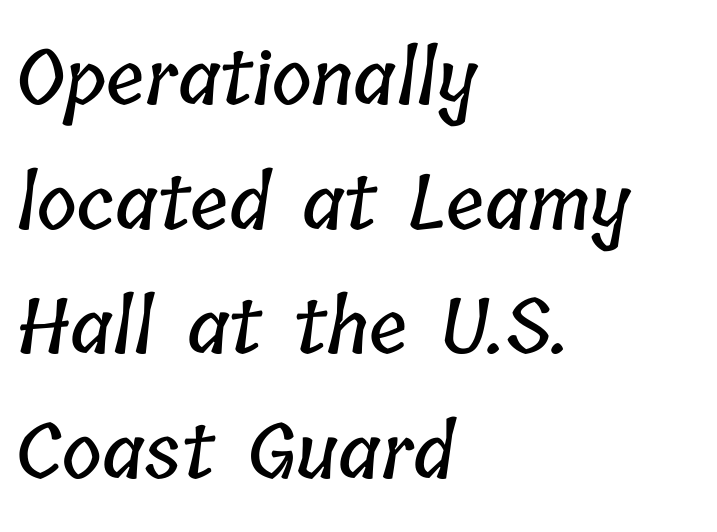
The image shows 76 px condensed type; set left-aligned, normal line spacing (1.64x), normal letter spacing, not underlined; low stroke contrast and a medium x-height.
